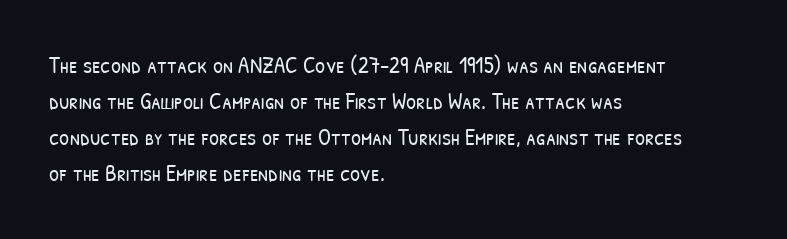
Q: Is the text bold? A: No.
Q: Is the text underlined? A: No.
Q: How is the paragraph aligned? A: Left-aligned.
Q: Is the spacing between letters normal or unusually wide? A: Normal.
Q: Is the spacing between lines tight, normal or loose? A: Normal.
